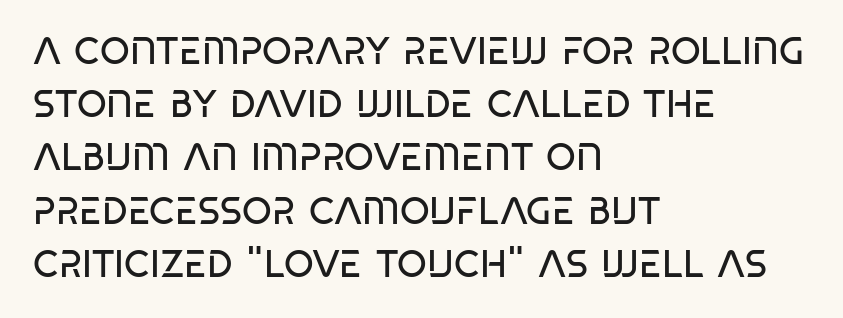
{"serif": "no", "bold": "no", "weight": "regular", "width": "condensed", "stroke_contrast": "low", "x_height": "large", "monospaced": "no", "underline": "no", "align": "left", "line_spacing": "normal", "line_spacing_ratio": 1.4, "letter_spacing": "normal", "letter_spacing_em": 0.0, "glyph_px": 38}
